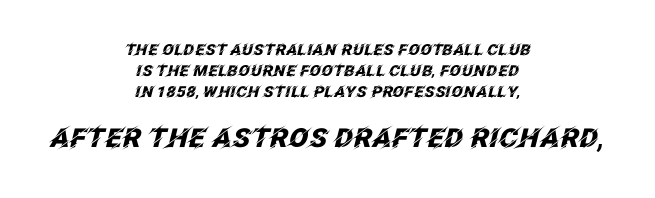
{"italic": "yes", "lean": "right", "slant_degrees": 12, "bold": "yes", "underline": "no", "align": "center", "line_spacing": "normal", "line_spacing_ratio": 1.41, "letter_spacing": "normal", "letter_spacing_em": 0.0, "larger_block": "second", "size_ratio": 1.73, "glyph_px": 26}
